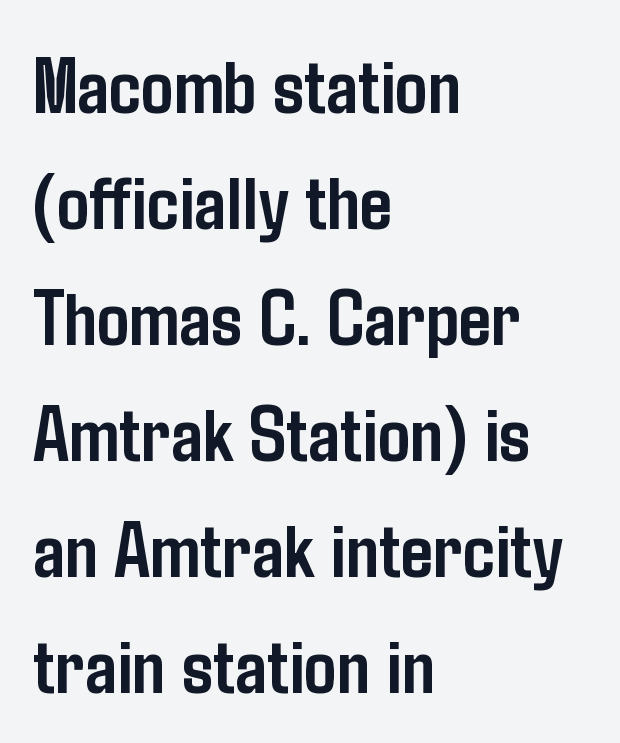
Q: Is the text bold? A: Yes.
Q: Is the text italic (slanted)? A: No, it is upright.
Q: Is the typeface a serif or a sans-serif typeface? A: Sans-serif.
Q: Is the text underlined? A: No.
Q: How is the paragraph aligned? A: Left-aligned.
Q: Is the spacing between letters normal or unusually wide? A: Normal.
Q: Is the spacing between lines tight, normal or loose? A: Normal.
Q: Width (condensed, normal, or wide)? A: Condensed.
Q: Stroke contrast? A: Low.
Q: x-height? A: Medium.
Q: Monospaced? A: No.
